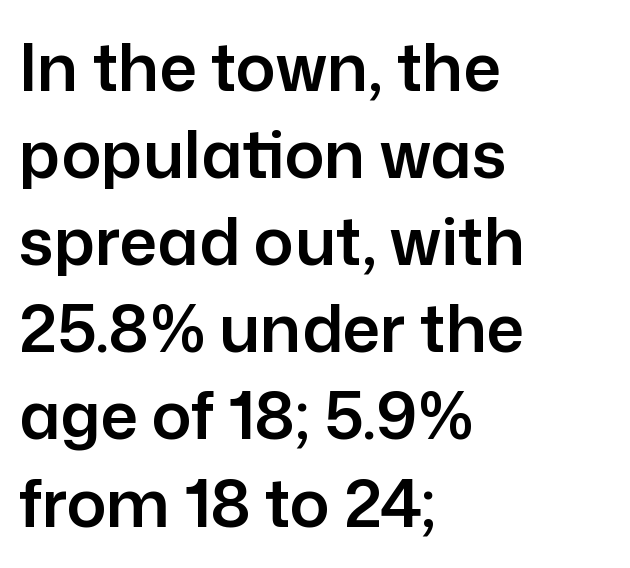
Inter-character spacing is left at the font's built-in metrics. The rendering uses a moderate line-height, typical for paragraphs. Descenders hang freely into open space. Think of a printed novel: that variable character pitch is what you see here. Teacher's note: observe the even left margin — that is flush-left alignment.
